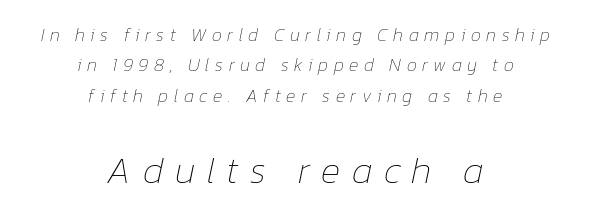
The image shows 37 px thin type, italic (leaning right); set centered, normal line spacing (1.69x), unusually wide letter spacing (+0.31 em), not underlined; the second (bottom) block is 2.06x larger; low stroke contrast and a medium x-height.
